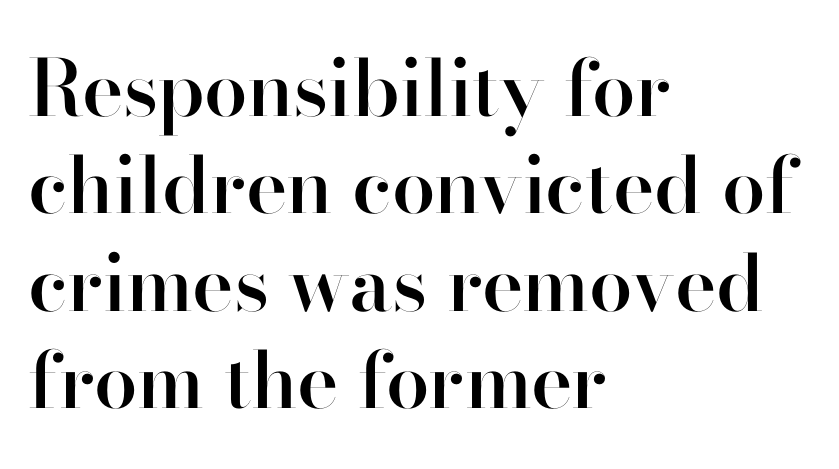
Alignment: flush left. A somewhat darkened texture: the type is semibold rather than bold. The passage shown stacks its lines at a standard gap. Is this a fixed-width face? No — the glyphs have proportional, varying widths.
